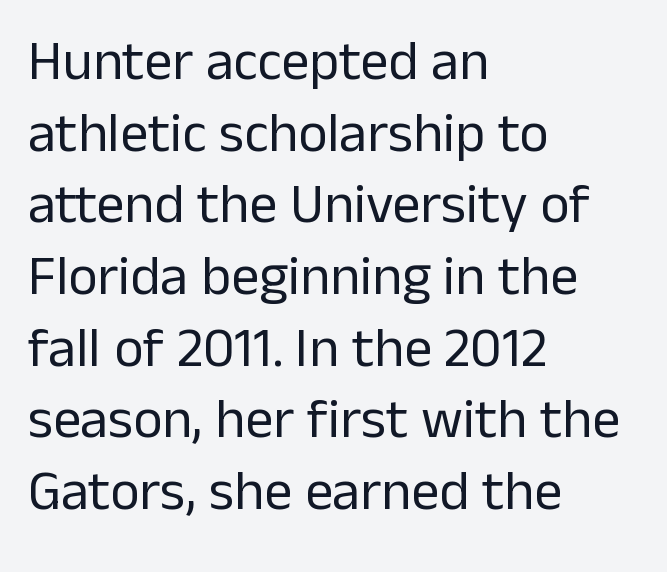
Q: Is the text bold? A: No.
Q: Is the text italic (slanted)? A: No, it is upright.
Q: Is the typeface a serif or a sans-serif typeface? A: Sans-serif.
Q: Is the text underlined? A: No.
Q: How is the paragraph aligned? A: Left-aligned.
Q: Is the spacing between letters normal or unusually wide? A: Normal.
Q: Is the spacing between lines tight, normal or loose? A: Normal.
Q: Width (condensed, normal, or wide)? A: Normal.
Q: Stroke contrast? A: Low.
Q: x-height? A: Medium.
Q: Monospaced? A: No.
